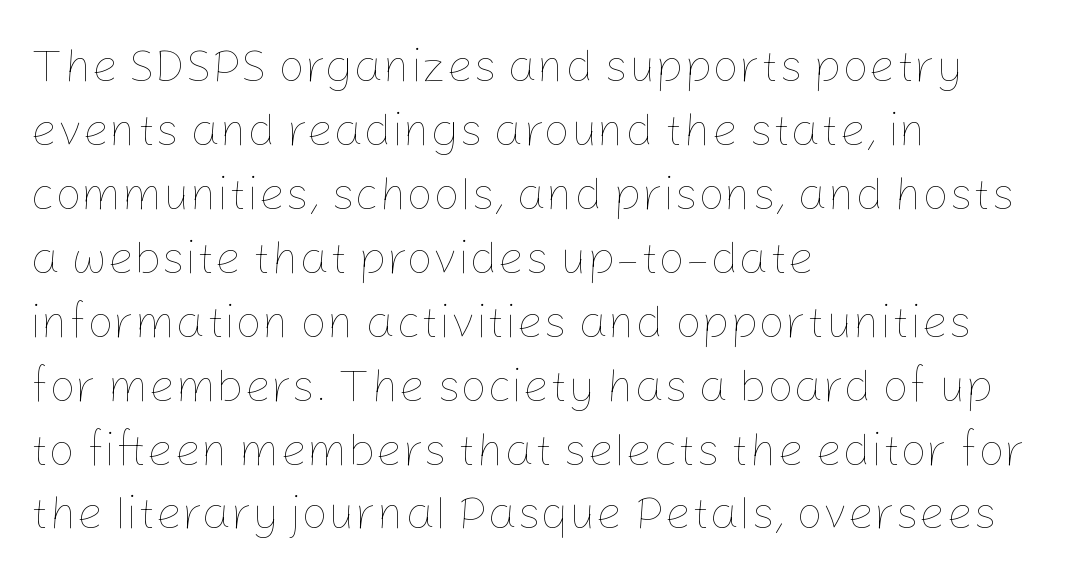
{"italic": "no", "bold": "no", "weight": "thin", "width": "normal", "stroke_contrast": "low", "x_height": "medium", "monospaced": "no", "underline": "no", "align": "left", "line_spacing": "normal", "line_spacing_ratio": 1.36, "letter_spacing": "normal", "letter_spacing_em": 0.0, "glyph_px": 47}
